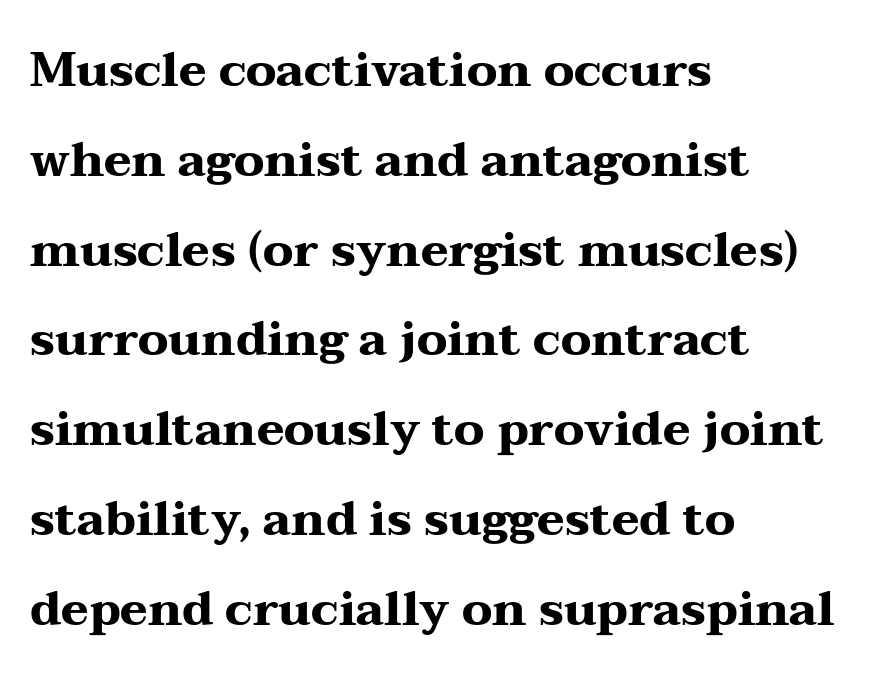
Q: Is the text bold? A: Yes.
Q: Is the text italic (slanted)? A: No, it is upright.
Q: Is the typeface a serif or a sans-serif typeface? A: Serif.
Q: Is the text underlined? A: No.
Q: How is the paragraph aligned? A: Left-aligned.
Q: Is the spacing between letters normal or unusually wide? A: Normal.
Q: Is the spacing between lines tight, normal or loose? A: Loose.
Q: Width (condensed, normal, or wide)? A: Wide.
Q: Stroke contrast? A: Medium.
Q: x-height? A: Medium.
Q: Monospaced? A: No.
